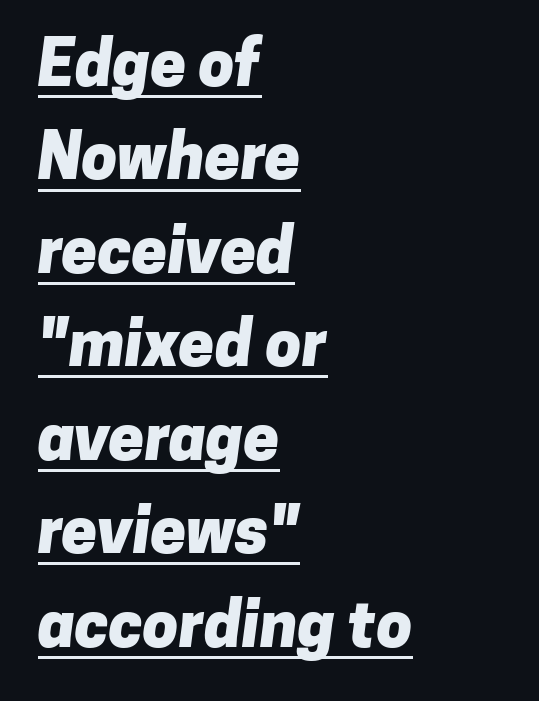
Nobody touched the tracking dial on this one. You'd pick this weight for a headline — it's a proper bold. Typographically, this falls in the sans-serif category. The leading is moderate, giving the passage an even texture. The face used here appears with an underline applied. Alignment: flush left.
